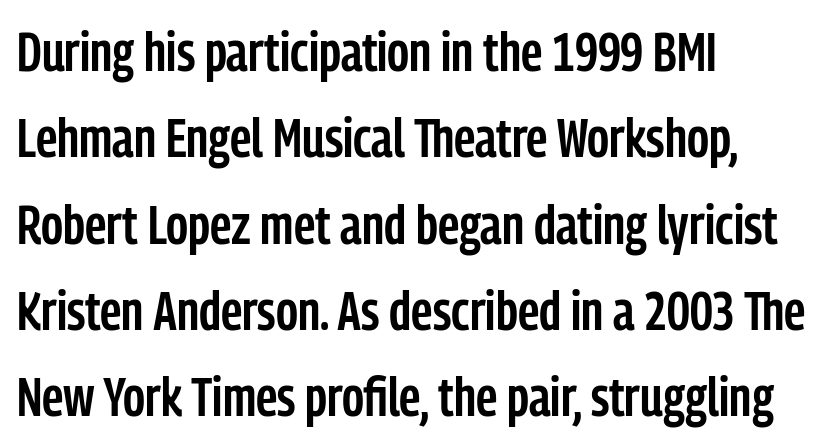
{"serif": "no", "italic": "no", "bold": "semi", "weight": "semibold", "width": "condensed", "stroke_contrast": "low", "x_height": "medium", "monospaced": "no", "underline": "no", "align": "left", "line_spacing": "normal", "line_spacing_ratio": 1.57, "letter_spacing": "normal", "letter_spacing_em": 0.0, "glyph_px": 55}
